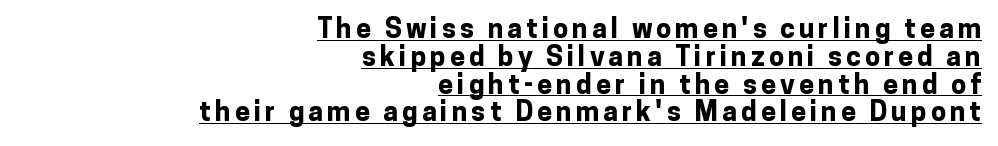
The space between consecutive lines is stingy. This is heavy type, rendered in bold. This rendering uses right alignment, leaving the left contour irregular. Quick note: not italic, upright.
